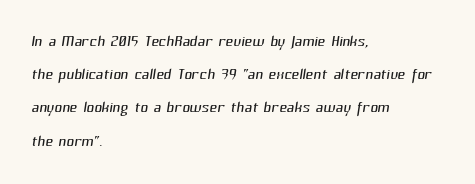
Q: Is the text bold? A: No.
Q: Is the text underlined? A: No.
Q: How is the paragraph aligned? A: Left-aligned.
Q: Is the spacing between letters normal or unusually wide? A: Normal.
Q: Is the spacing between lines tight, normal or loose? A: Normal.
